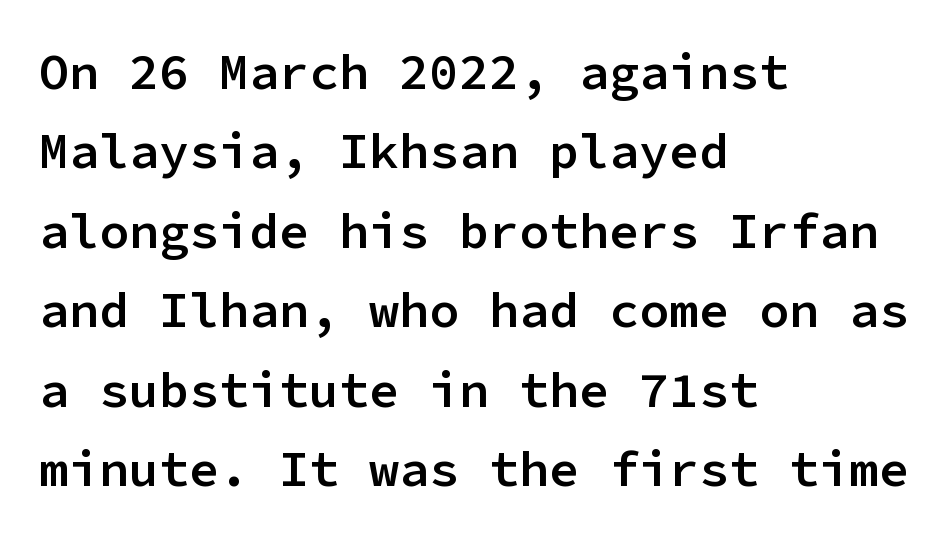
Type without underlining. One glance says typical: line gaps are just what's usual. The tracking reads as untouched default to a designer's eye. Does the copy run flush right? No — it runs flush left. Vertical strokes here are truly vertical.
